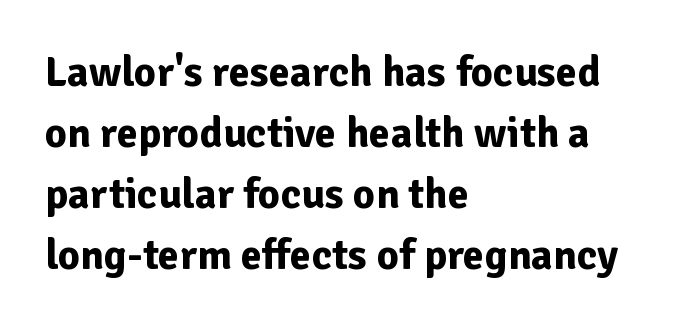
{"serif": "no", "italic": "no", "bold": "yes", "weight": "bold", "width": "normal", "stroke_contrast": "low", "x_height": "medium", "monospaced": "no", "underline": "no", "align": "left", "line_spacing": "normal", "line_spacing_ratio": 1.42, "letter_spacing": "normal", "letter_spacing_em": 0.0, "glyph_px": 43}
